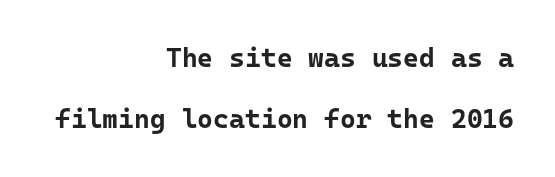
Q: Is the text bold? A: Yes.
Q: Is the text italic (slanted)? A: No, it is upright.
Q: Is the text underlined? A: No.
Q: How is the paragraph aligned? A: Right-aligned.
Q: Is the spacing between letters normal or unusually wide? A: Normal.
Q: Is the spacing between lines tight, normal or loose? A: Loose.
